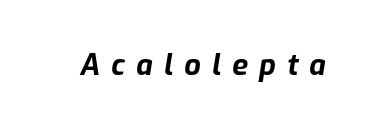
{"italic": "yes", "lean": "right", "slant_degrees": 9, "bold": "yes", "weight": "bold", "width": "normal", "stroke_contrast": "low", "x_height": "medium", "monospaced": "no", "underline": "no", "letter_spacing": "wide", "letter_spacing_em": 0.38, "glyph_px": 29}
